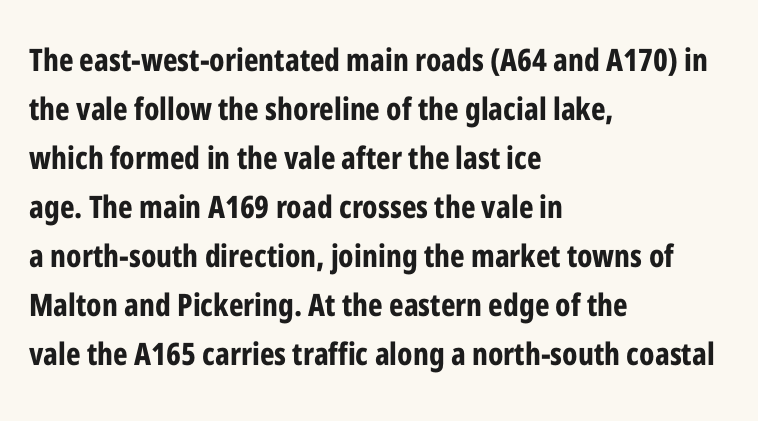
Q: Is the text bold? A: Yes.
Q: Is the text italic (slanted)? A: No, it is upright.
Q: Is the typeface a serif or a sans-serif typeface? A: Sans-serif.
Q: Is the text underlined? A: No.
Q: How is the paragraph aligned? A: Left-aligned.
Q: Is the spacing between letters normal or unusually wide? A: Normal.
Q: Is the spacing between lines tight, normal or loose? A: Normal.
Q: Width (condensed, normal, or wide)? A: Condensed.
Q: Stroke contrast? A: Low.
Q: x-height? A: Medium.
Q: Monospaced? A: No.
